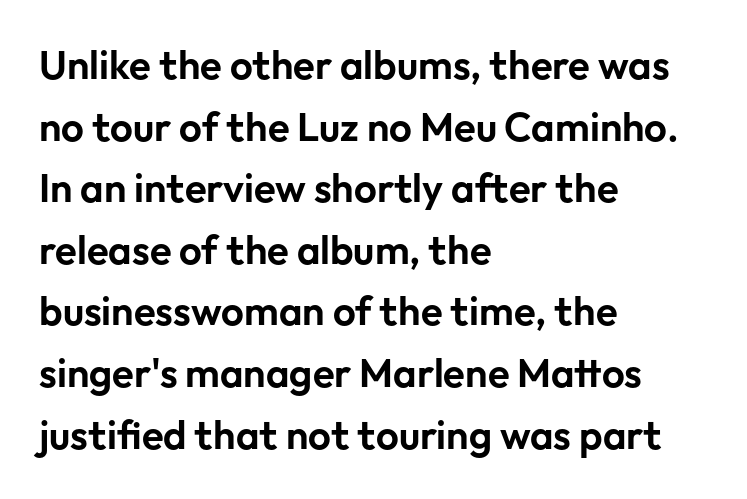
The image shows 40 px sans-serif type, upright; set left-aligned, normal line spacing (1.54x), normal letter spacing, not underlined; low stroke contrast and a medium x-height.
